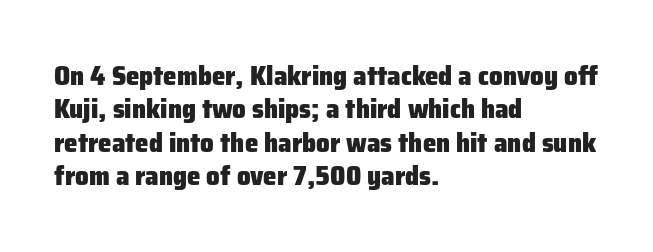
Q: Is the text bold? A: Yes.
Q: Is the text italic (slanted)? A: No, it is upright.
Q: Is the text underlined? A: No.
Q: How is the paragraph aligned? A: Left-aligned.
Q: Is the spacing between letters normal or unusually wide? A: Normal.
